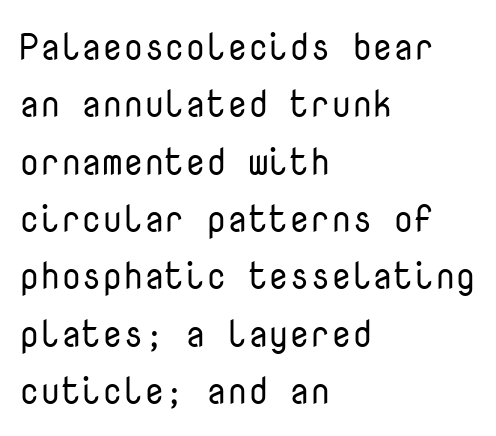
Reading down the column, the eye jumps a familiar distance to each next line. Ink coverage per letter is moderate at most. Here the designer chose a console-style face with uniform glyph widths. Check under the words: just untouched page. Is the block centered? No — it sits flush against the left margin.
